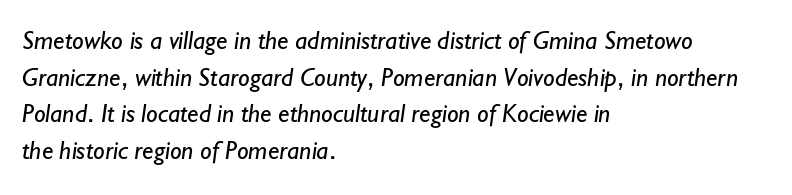
Q: Is the text bold? A: No.
Q: Is the text underlined? A: No.
Q: How is the paragraph aligned? A: Left-aligned.
Q: Is the spacing between letters normal or unusually wide? A: Normal.
Q: Is the spacing between lines tight, normal or loose? A: Normal.
